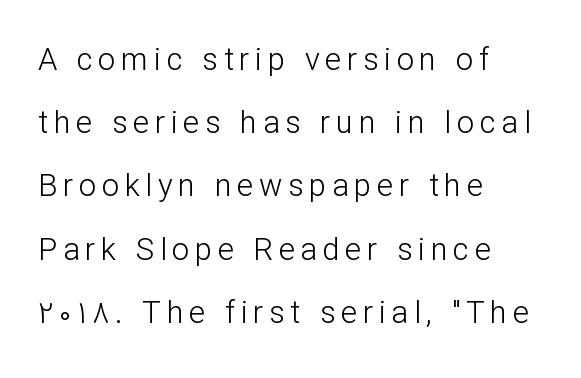
{"serif": "no", "italic": "no", "bold": "no", "weight": "light", "width": "normal", "stroke_contrast": "low", "x_height": "medium", "monospaced": "no", "underline": "no", "align": "left", "line_spacing": "loose", "line_spacing_ratio": 2.04, "glyph_px": 31}
